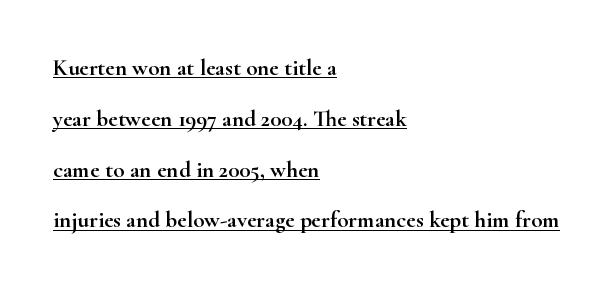
Q: Is the text italic (slanted)? A: No, it is upright.
Q: Is the text underlined? A: Yes.
Q: How is the paragraph aligned? A: Left-aligned.
Q: Is the spacing between letters normal or unusually wide? A: Normal.
Q: Is the spacing between lines tight, normal or loose? A: Loose.
